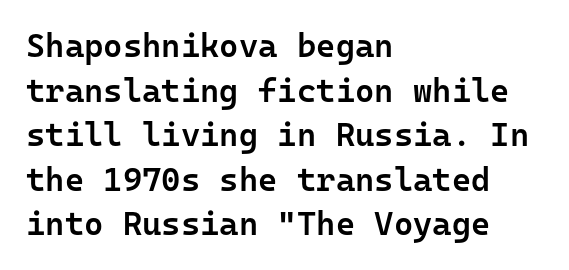
The baseline area is clear. A sans-serif font was chosen for this passage. The lettering stays uniformly vertical, giving the passage a roman look. On the weight axis this lands at semibold, roughly 600.
